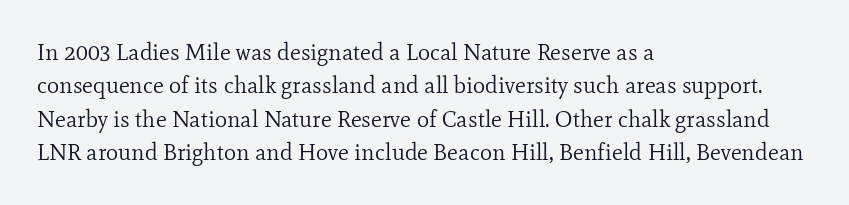
The image shows 23 px text type, upright; set left-aligned, normal line spacing (1.45x), normal letter spacing, not underlined.
